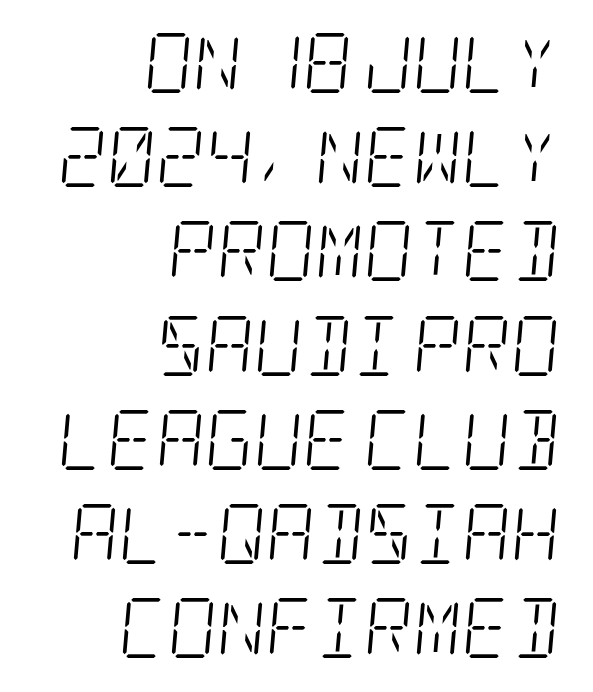
Italic? Definitely — the glyphs are oblique. Vertical stems look standard width or narrower in stroke. The type family on display is of the serif kind. The lines sit at an ordinary, default distance from one another. The lines in this sample share a right terminus and differ only in where they begin.
